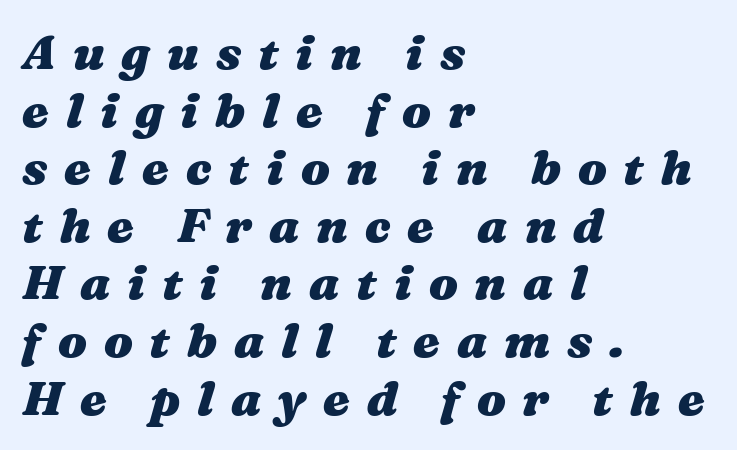
The image shows 48 px heavy, wide type, italic (leaning right); set left-aligned, line spacing 1.2x, unusually wide letter spacing (+0.35 em), not underlined; medium stroke contrast and a medium x-height.
